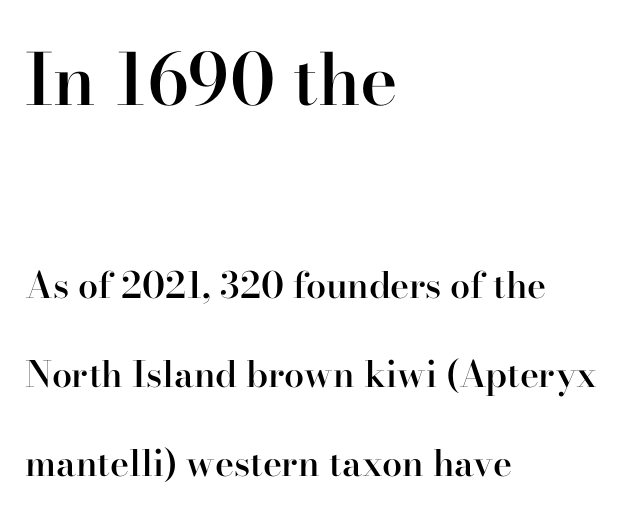
The image shows 71 px semibold serif type, upright; set left-aligned, loose line spacing (2.47x), normal letter spacing, not underlined; the first (top) block is 1.97x larger; high stroke contrast and a small x-height.
